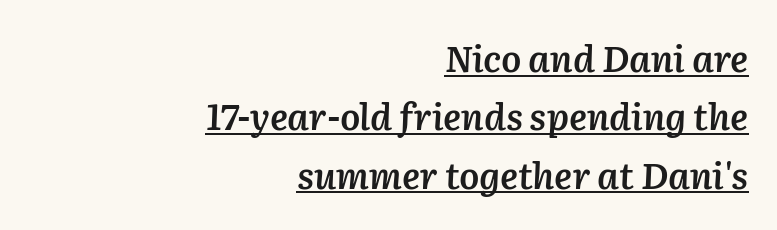
The image shows 36 px semibold type, italic (leaning right); set right-aligned, normal line spacing (1.62x), normal letter spacing, underlined; low stroke contrast and a medium x-height.
